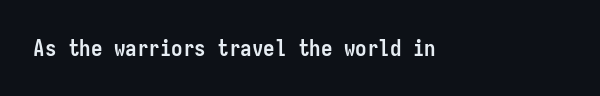
{"italic": "no", "bold": "yes", "underline": "no", "letter_spacing": "normal", "letter_spacing_em": 0.0, "glyph_px": 23}
